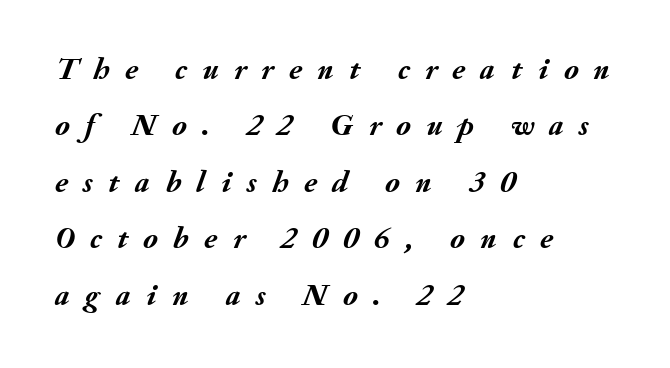
Looks like regular typesetting: each glyph gets only the width it needs. Rule under the text: the space is simply empty. Typographic density is high because the face is bold. Observe the lean: these are italic letterforms. Tracking value appears strongly positive — letters spread wide.
